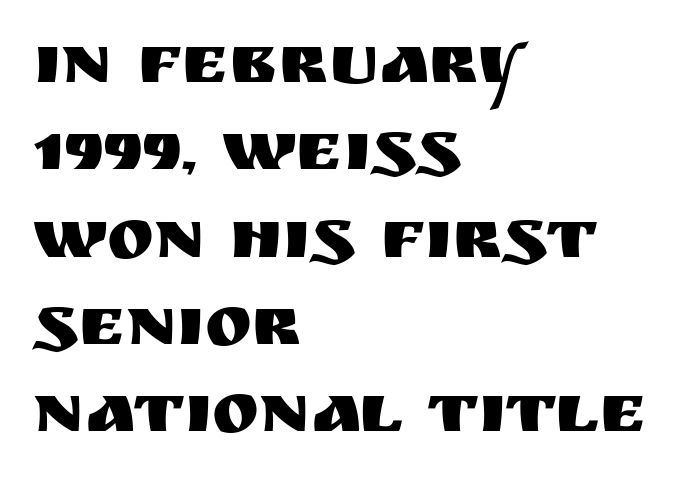
The image shows 71 px sans-serif type, upright; set left-aligned, line spacing 1.23x, normal letter spacing, not underlined; medium stroke contrast and a large x-height.
